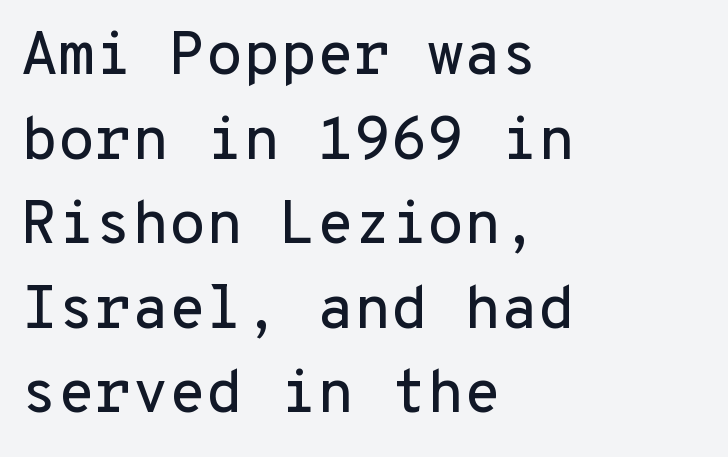
Has an underline been added? It has not. Unlike a traditional serif, this face leaves its strokes unadorned. Caption: multi-line text, flush left, ragged right. There is no visible air inserted between adjacent glyphs.
